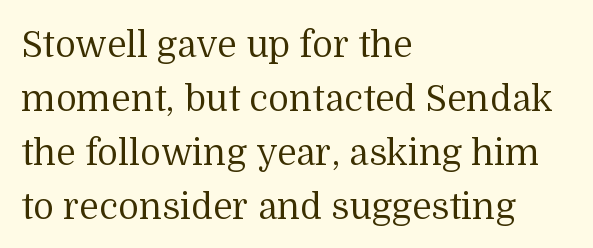
{"serif": "yes", "italic": "no", "bold": "no", "weight": "regular", "width": "normal", "stroke_contrast": "medium", "x_height": "medium", "monospaced": "no", "underline": "no", "align": "left", "line_spacing": "normal", "line_spacing_ratio": 1.5, "letter_spacing": "normal", "letter_spacing_em": 0.0, "glyph_px": 36}
